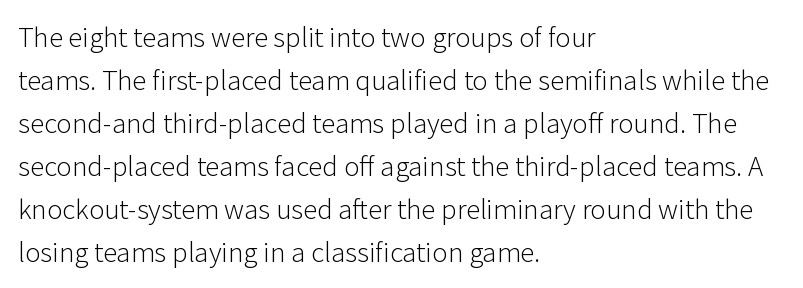
Q: Is the text bold? A: No.
Q: Is the text italic (slanted)? A: No, it is upright.
Q: Is the typeface a serif or a sans-serif typeface? A: Sans-serif.
Q: Is the text underlined? A: No.
Q: How is the paragraph aligned? A: Left-aligned.
Q: Is the spacing between letters normal or unusually wide? A: Normal.
Q: Is the spacing between lines tight, normal or loose? A: Normal.
Q: Width (condensed, normal, or wide)? A: Normal.
Q: Stroke contrast? A: Low.
Q: x-height? A: Medium.
Q: Monospaced? A: No.
